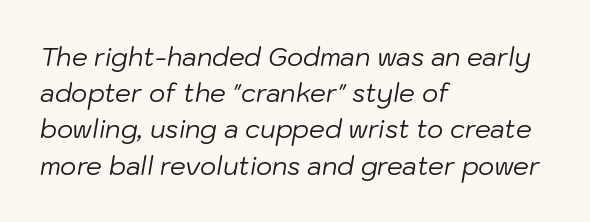
Slant detected: the letters are inclined. Successive baselines arrive at the customary interval. Underline: absent. These lines keep a tight, regular rhythm from letter to letter.
